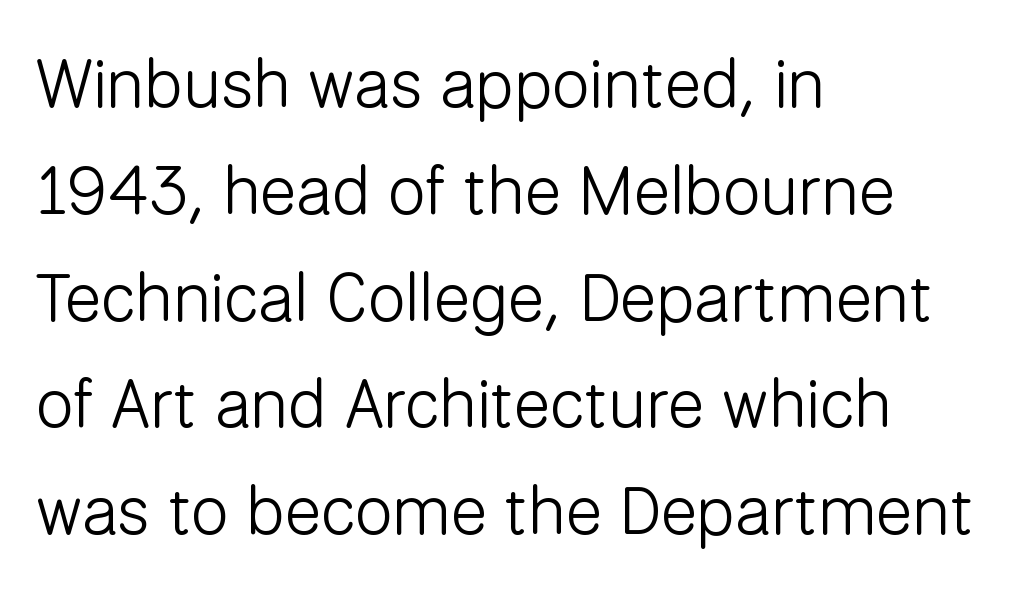
Letter spacing: default. Caption: face not bold, strokes unweighted. The letters advance in unequal steps, a hallmark of proportional type. Nope, no serifs anywhere on these letters. Quick note: interline space is typical.
